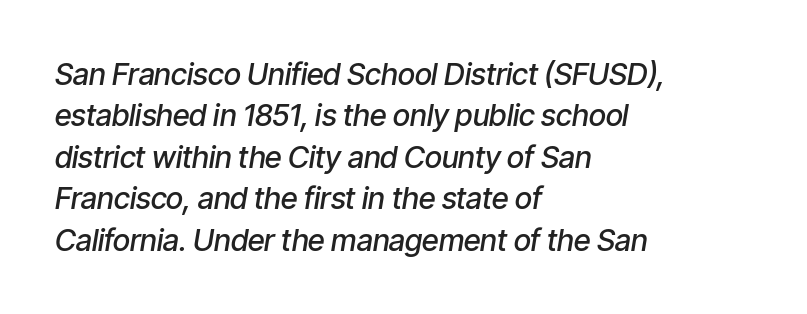
{"italic": "yes", "lean": "right", "slant_degrees": 9, "bold": "semi", "weight": "semibold", "width": "condensed", "stroke_contrast": "low", "x_height": "medium", "monospaced": "no", "underline": "no", "align": "left", "line_spacing": "normal", "line_spacing_ratio": 1.38, "letter_spacing": "normal", "letter_spacing_em": 0.0, "glyph_px": 30}
